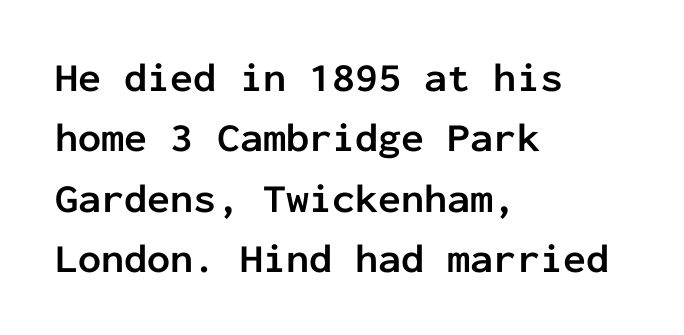
One glance says typical: line gaps are just what's usual. This sample has the even, mechanical cadence of fixed-width lettering. Underlining? Definitely not there. The typography opts for an upright posture over an oblique one.
